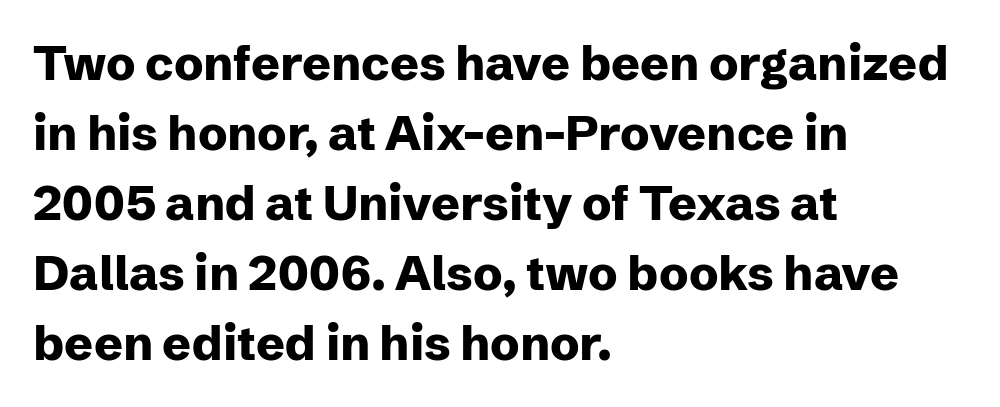
{"serif": "no", "italic": "no", "bold": "yes", "weight": "heavy", "width": "normal", "stroke_contrast": "low", "x_height": "medium", "monospaced": "no", "underline": "no", "align": "left", "line_spacing": "normal", "line_spacing_ratio": 1.46, "letter_spacing": "normal", "letter_spacing_em": 0.0, "glyph_px": 48}
